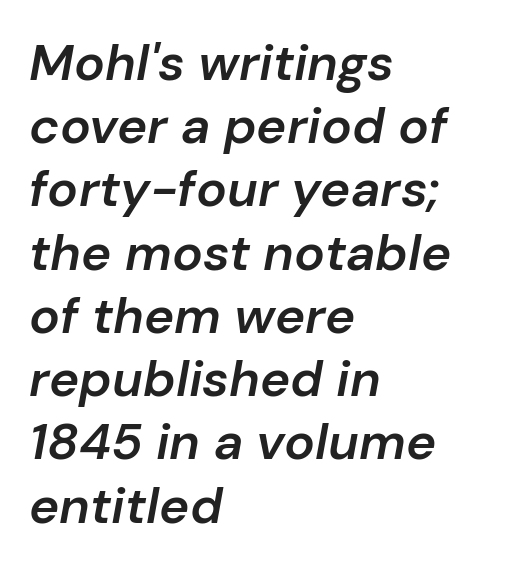
Q: Is the text bold? A: Semi-bold.
Q: Is the text italic (slanted)? A: Yes, it leans right by about 10 degrees.
Q: Is the text underlined? A: No.
Q: How is the paragraph aligned? A: Left-aligned.
Q: Is the spacing between letters normal or unusually wide? A: Normal.
Q: Width (condensed, normal, or wide)? A: Normal.
Q: Stroke contrast? A: Low.
Q: x-height? A: Medium.
Q: Monospaced? A: No.
